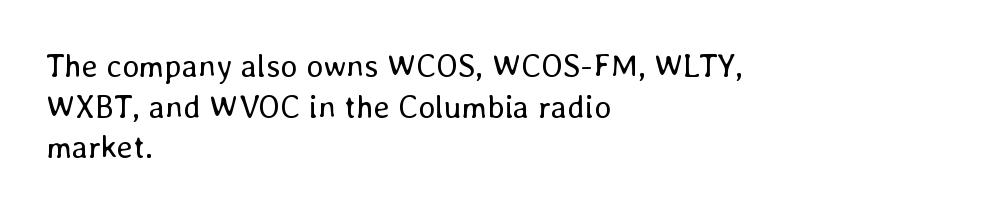
Q: Is the text bold? A: No.
Q: Is the text italic (slanted)? A: No, it is upright.
Q: Is the text underlined? A: No.
Q: How is the paragraph aligned? A: Left-aligned.
Q: Is the spacing between letters normal or unusually wide? A: Normal.
Q: Is the spacing between lines tight, normal or loose? A: Normal.
Q: Width (condensed, normal, or wide)? A: Normal.
Q: Stroke contrast? A: Low.
Q: x-height? A: Medium.
Q: Monospaced? A: No.
